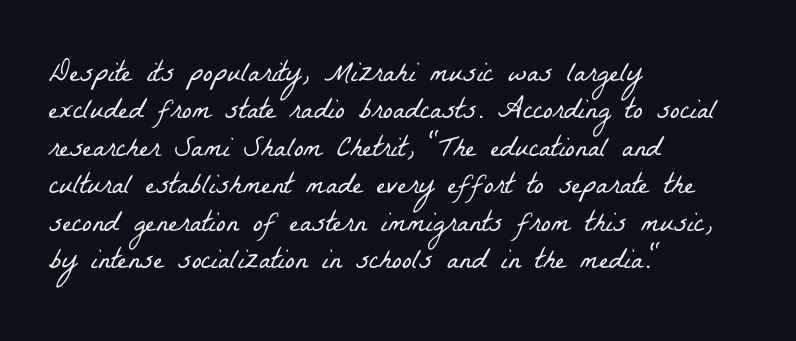
The vertical gap from one line to the next is medium. The string is rendered with underlining switched off. Is this a fixed-width face? No — the glyphs have proportional, varying widths. Type style note: has serifs.
